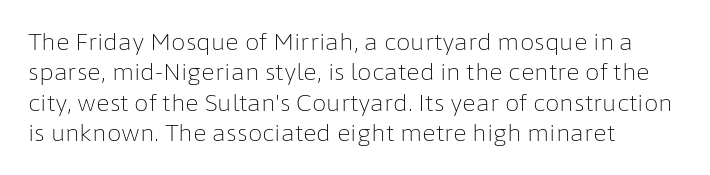
The space directly below the letters is spotless. Caption: standard tracking, unaltered. Vertically, the passage feels balanced, rows spaced as you'd expect. Does the lettering tilt? It doesn't — this is upright.
